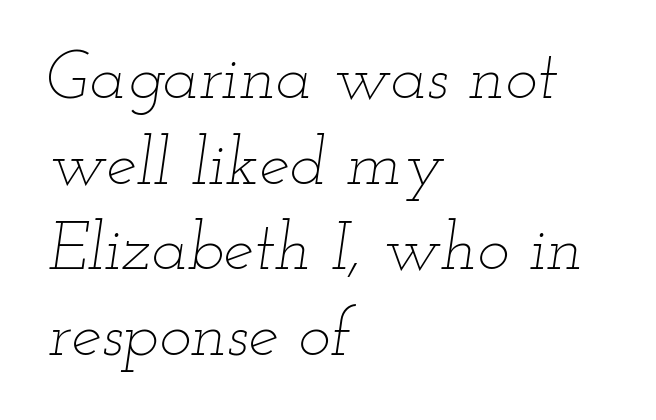
Ink coverage per letter is moderate at most. A typesetter would call this proportional, since set widths differ per character. Short and long lines alike share a common starting point at left. The lettering tilts uniformly, giving the passage an italic look. The baseline area is clear.
